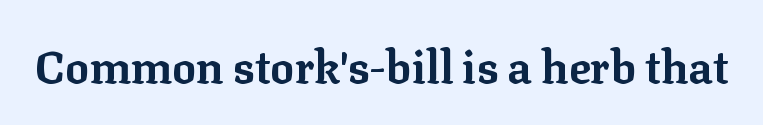
Q: Is the text bold? A: Yes.
Q: Is the text italic (slanted)? A: No, it is upright.
Q: Is the typeface a serif or a sans-serif typeface? A: Serif.
Q: Is the text underlined? A: No.
Q: Is the spacing between letters normal or unusually wide? A: Normal.
Q: Width (condensed, normal, or wide)? A: Normal.
Q: Stroke contrast? A: Low.
Q: x-height? A: Medium.
Q: Monospaced? A: No.
